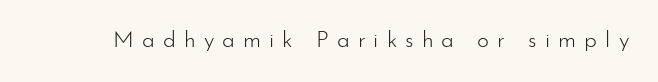
Characters follow at a spacing far wider than the type designer built in. The letterforms sit at book weight or below. Descender tails drop into unmarked territory. Notice how the stems are strictly vertical — no italics here.
